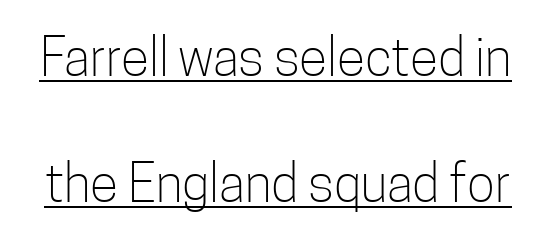
These glyphs show unthickened strokes, regular width or finer. Vertical strokes here are truly vertical. No extra tracking has been applied to these lines. Varying glyph widths throughout — classic text-font behaviour. This sample trades compactness for vertical openness between lines.
